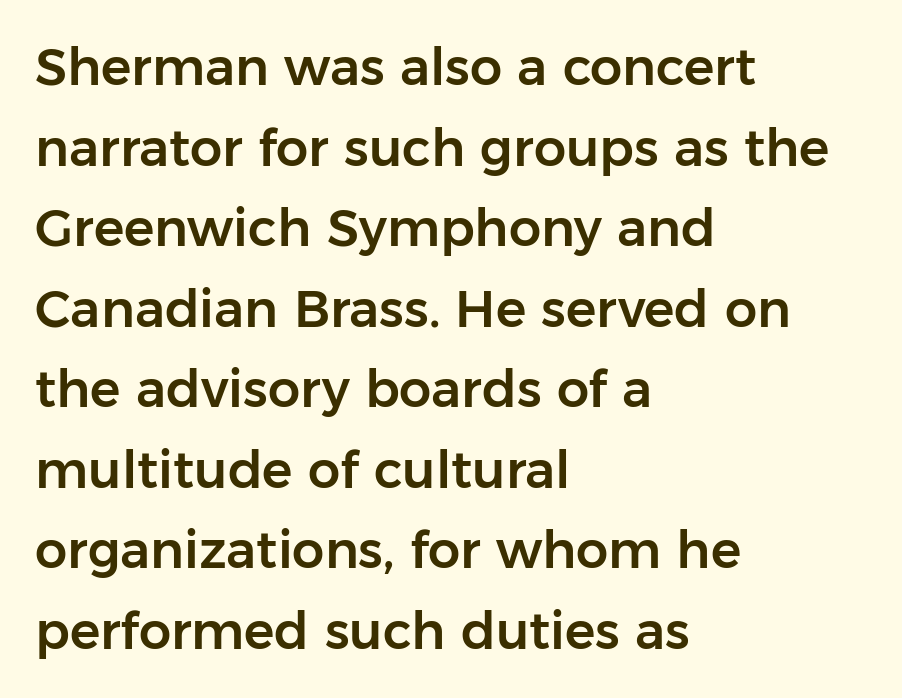
Q: Is the text italic (slanted)? A: No, it is upright.
Q: Is the typeface a serif or a sans-serif typeface? A: Sans-serif.
Q: Is the text underlined? A: No.
Q: How is the paragraph aligned? A: Left-aligned.
Q: Is the spacing between letters normal or unusually wide? A: Normal.
Q: Is the spacing between lines tight, normal or loose? A: Normal.
Q: Width (condensed, normal, or wide)? A: Normal.
Q: Stroke contrast? A: Low.
Q: x-height? A: Medium.
Q: Monospaced? A: No.
